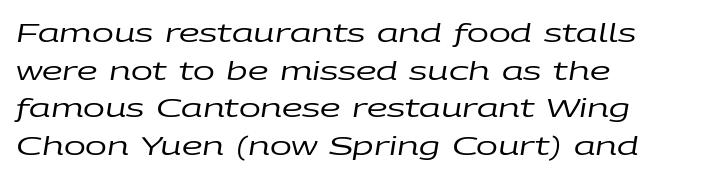
{"italic": "yes", "lean": "right", "slant_degrees": 9, "bold": "no", "underline": "no", "align": "left", "line_spacing": "normal", "line_spacing_ratio": 1.45, "letter_spacing": "normal", "letter_spacing_em": 0.0, "glyph_px": 26}
